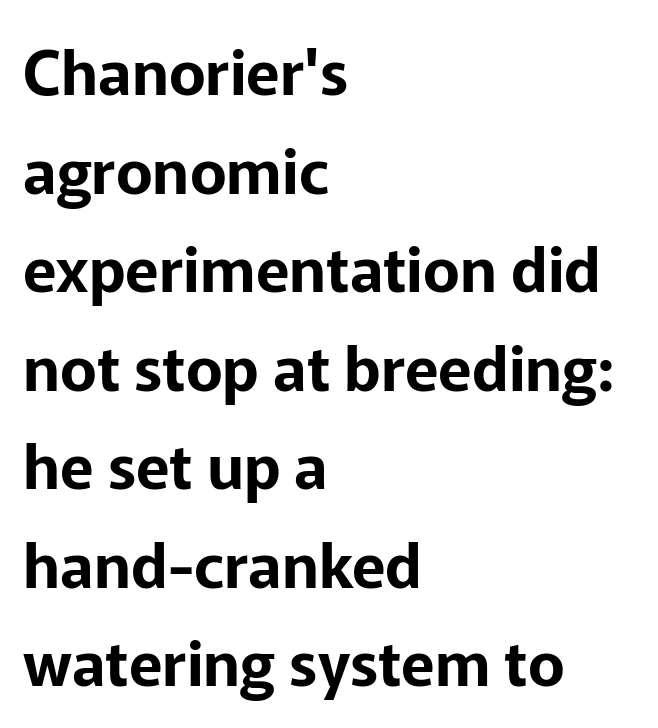
The image shows 62 px sans-serif type, upright; set left-aligned, normal line spacing (1.59x), normal letter spacing, not underlined; low stroke contrast and a medium x-height.
